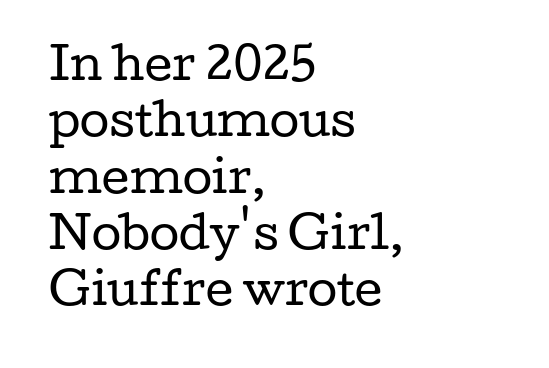
Nobody touched the tracking dial on this one. The specimen omits any rule beneath the text block's lines. Leftover space on each line is placed entirely after the last word. Every stem runs plumb, perpendicular to the baseline.
